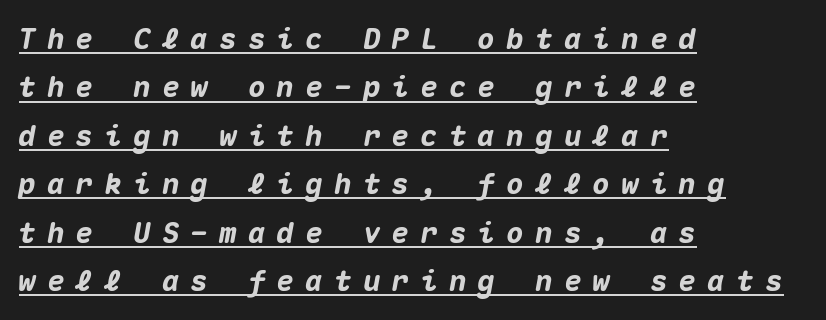
Q: Is the text bold? A: Yes.
Q: Is the text italic (slanted)? A: Yes, it leans right by about 10 degrees.
Q: Is the text underlined? A: Yes.
Q: How is the paragraph aligned? A: Left-aligned.
Q: Is the spacing between letters normal or unusually wide? A: Unusually wide.
Q: Is the spacing between lines tight, normal or loose? A: Normal.
Q: Width (condensed, normal, or wide)? A: Normal.
Q: Stroke contrast? A: Medium.
Q: x-height? A: Medium.
Q: Monospaced? A: Yes.
